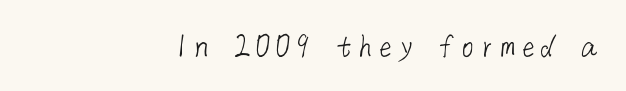
Q: Is the text bold? A: No.
Q: Is the typeface a serif or a sans-serif typeface? A: Sans-serif.
Q: Is the text underlined? A: No.
Q: How is the paragraph aligned? A: Right-aligned.
Q: Width (condensed, normal, or wide)? A: Normal.
Q: Stroke contrast? A: Low.
Q: x-height? A: Medium.
